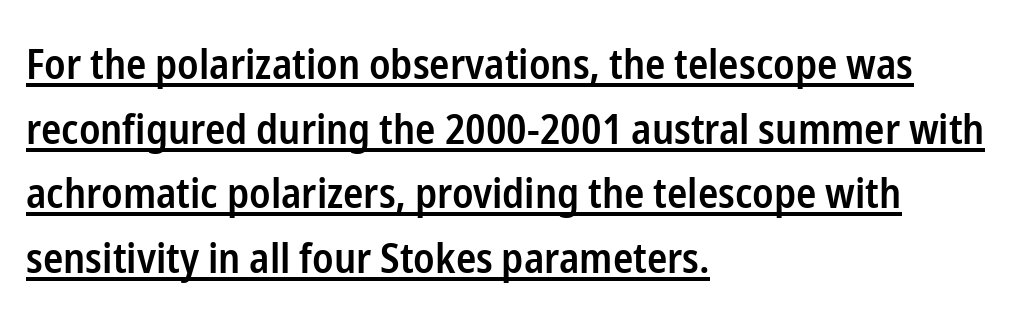
Q: Is the text bold? A: Semi-bold.
Q: Is the text italic (slanted)? A: No, it is upright.
Q: Is the typeface a serif or a sans-serif typeface? A: Sans-serif.
Q: Is the text underlined? A: Yes.
Q: How is the paragraph aligned? A: Left-aligned.
Q: Is the spacing between letters normal or unusually wide? A: Normal.
Q: Is the spacing between lines tight, normal or loose? A: Normal.
Q: Width (condensed, normal, or wide)? A: Condensed.
Q: Stroke contrast? A: Low.
Q: x-height? A: Medium.
Q: Monospaced? A: No.
